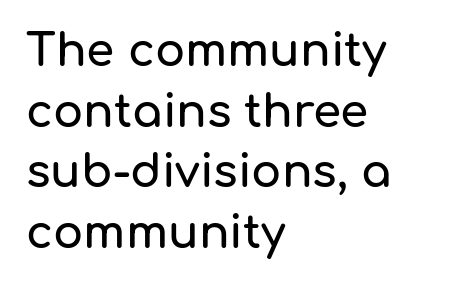
Q: Is the text italic (slanted)? A: No, it is upright.
Q: Is the typeface a serif or a sans-serif typeface? A: Sans-serif.
Q: Is the text underlined? A: No.
Q: How is the paragraph aligned? A: Left-aligned.
Q: Is the spacing between letters normal or unusually wide? A: Normal.
Q: Is the spacing between lines tight, normal or loose? A: Normal.
Q: Width (condensed, normal, or wide)? A: Normal.
Q: Stroke contrast? A: Low.
Q: x-height? A: Medium.
Q: Monospaced? A: No.
